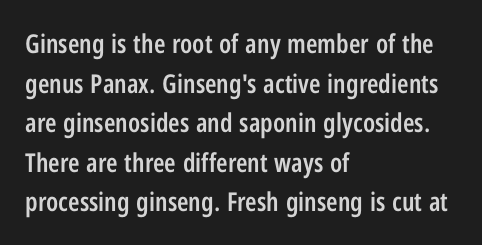
If you measured baseline to baseline, you'd find a middling distance. The typesetting leans somewhat heavy: a semibold. Which margin do the lines hug? The left one — the right edge is uneven. The font's upright variant was chosen for this text.
